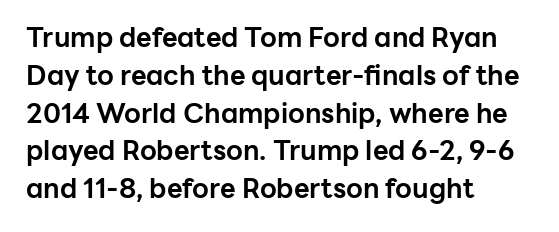
Line spacing here is normal. The baseline area is clear. This sample uses an upright cut, with every glyph sitting square on the baseline. These lines keep a tight, regular rhythm from letter to letter. Line beginnings align vertically; line endings do not.
